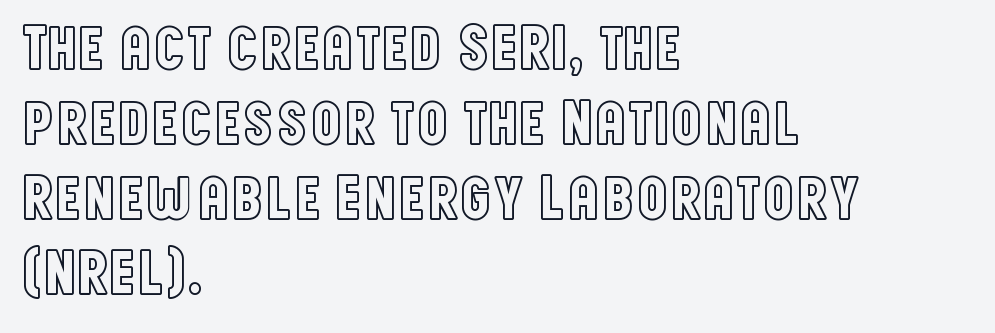
{"italic": "no", "width": "condensed", "x_height": "large", "monospaced": "no", "underline": "no", "align": "left", "line_spacing_ratio": 1.19, "letter_spacing": "normal", "letter_spacing_em": 0.0, "glyph_px": 63}
